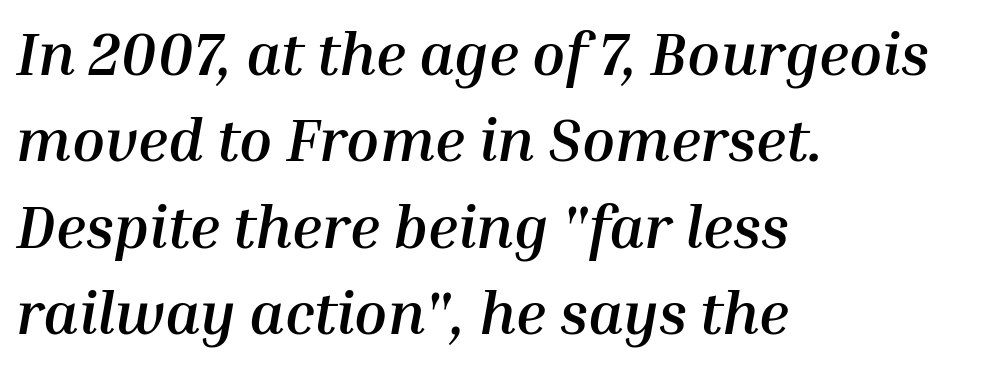
{"italic": "yes", "lean": "right", "slant_degrees": 10, "bold": "yes", "weight": "semibold", "width": "normal", "stroke_contrast": "medium", "x_height": "medium", "monospaced": "no", "underline": "no", "align": "left", "line_spacing": "normal", "line_spacing_ratio": 1.44, "letter_spacing": "normal", "letter_spacing_em": 0.0, "glyph_px": 60}
